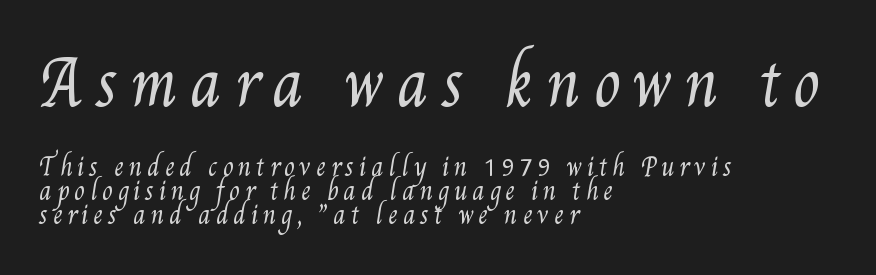
{"bold": "no", "weight": "regular", "width": "condensed", "stroke_contrast": "medium", "x_height": "small", "monospaced": "no", "underline": "no", "align": "left", "line_spacing": "tight", "line_spacing_ratio": 1.0, "letter_spacing": "wide", "letter_spacing_em": 0.2, "larger_block": "first", "size_ratio": 2.54, "glyph_px": 61}
